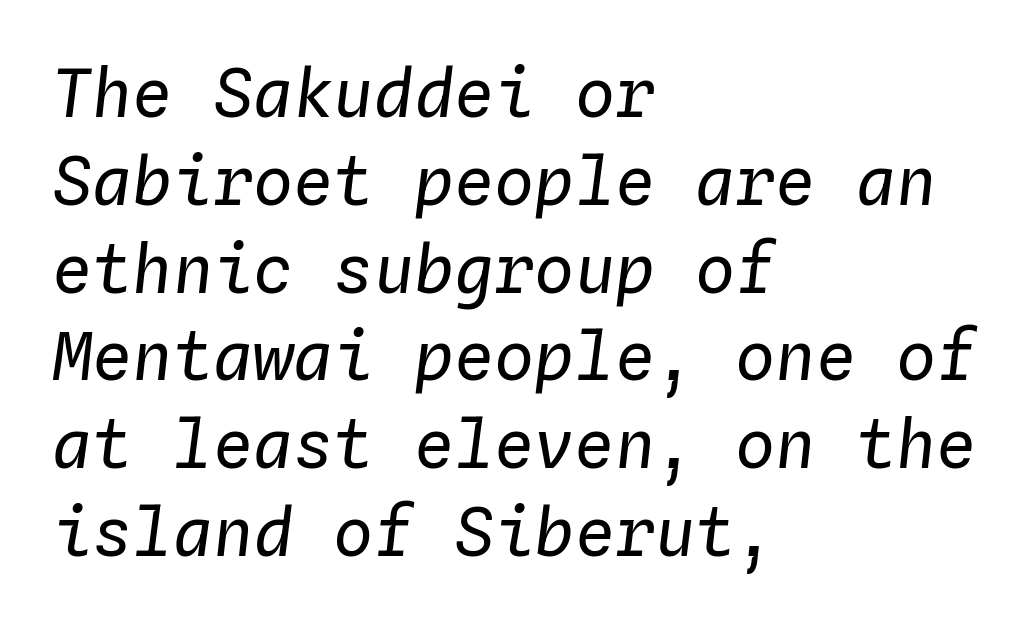
The weight would be labelled regular, book, light, or lighter still. This block has exactly the height ordinary leading produces. These lines are rendered in a fixed-pitch font. Between one letter and the next there's only the usual sliver of space.
